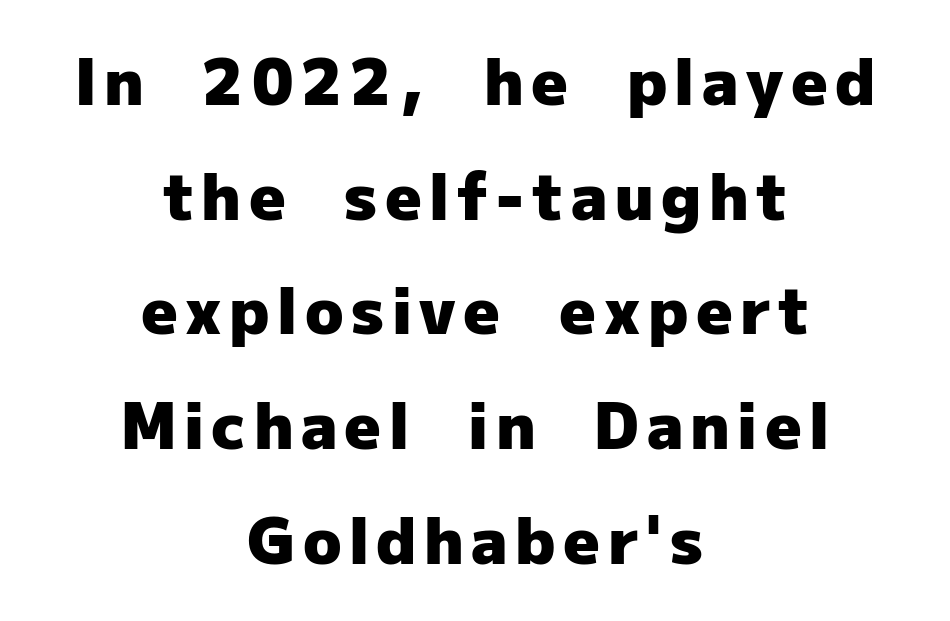
Q: Is the text bold? A: Yes.
Q: Is the text italic (slanted)? A: No, it is upright.
Q: Is the typeface a serif or a sans-serif typeface? A: Sans-serif.
Q: Is the text underlined? A: No.
Q: How is the paragraph aligned? A: Centered.
Q: Width (condensed, normal, or wide)? A: Normal.
Q: Stroke contrast? A: Low.
Q: x-height? A: Medium.
Q: Monospaced? A: No.
